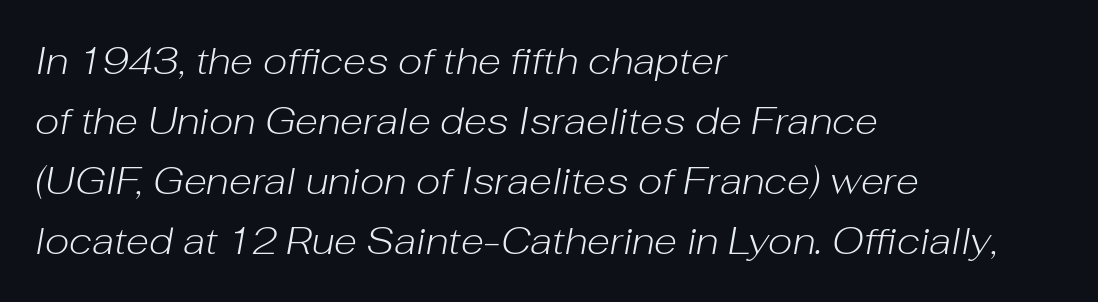
The image shows 38 px light type, italic (leaning right); set left-aligned, normal line spacing (1.58x), normal letter spacing, not underlined; low stroke contrast and a medium x-height.
